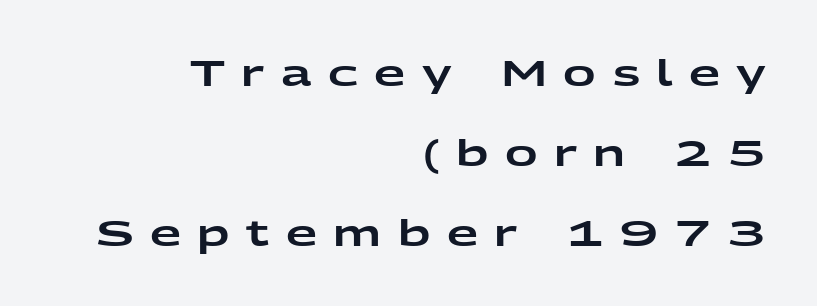
{"serif": "no", "italic": "no", "width": "wide", "stroke_contrast": "low", "x_height": "medium", "monospaced": "no", "underline": "no", "align": "right", "line_spacing": "loose", "line_spacing_ratio": 2.22, "letter_spacing": "wide", "letter_spacing_em": 0.46, "glyph_px": 36}
